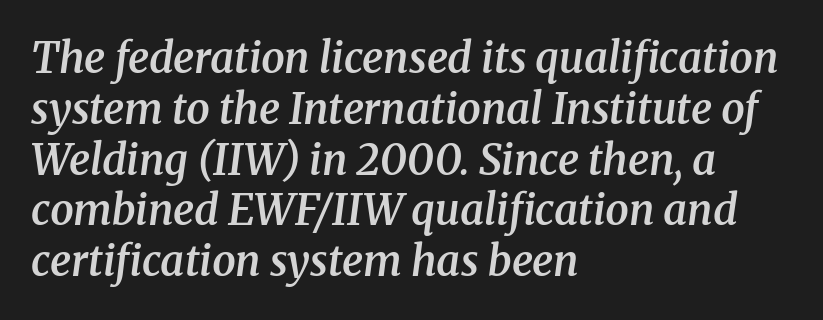
Q: Is the text bold? A: Semi-bold.
Q: Is the text italic (slanted)? A: Yes, it leans right by about 8 degrees.
Q: Is the typeface a serif or a sans-serif typeface? A: Serif.
Q: Is the text underlined? A: No.
Q: How is the paragraph aligned? A: Left-aligned.
Q: Is the spacing between letters normal or unusually wide? A: Normal.
Q: Width (condensed, normal, or wide)? A: Normal.
Q: Stroke contrast? A: Medium.
Q: x-height? A: Medium.
Q: Monospaced? A: No.
